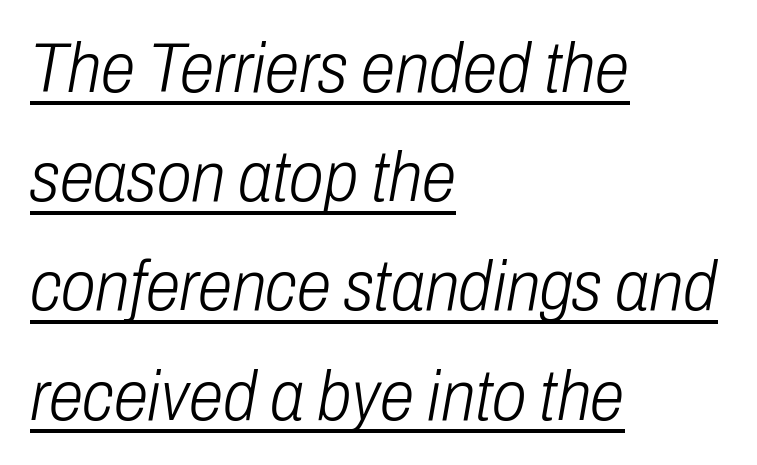
The block of text has a typical density, with ordinary space between rows. Is there an underline? Yes — a line sits under the letters. It's the slanting kind of type. Glyph-to-glyph distance matches everyday printed text. Is this a heavy cut? Hardly; it is regular or lighter. The paragraph shown leans on its left margin.
